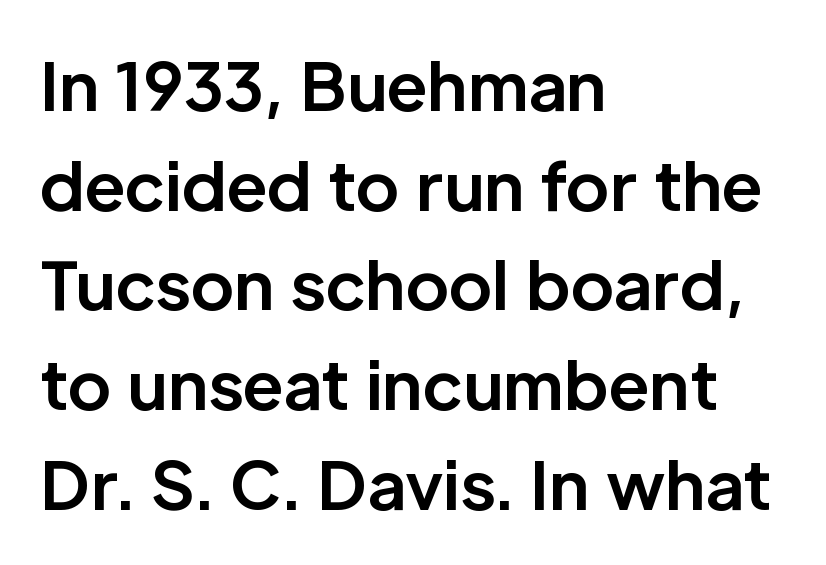
Q: Is the text bold? A: Yes.
Q: Is the text italic (slanted)? A: No, it is upright.
Q: Is the typeface a serif or a sans-serif typeface? A: Sans-serif.
Q: Is the text underlined? A: No.
Q: How is the paragraph aligned? A: Left-aligned.
Q: Is the spacing between letters normal or unusually wide? A: Normal.
Q: Is the spacing between lines tight, normal or loose? A: Normal.
Q: Width (condensed, normal, or wide)? A: Normal.
Q: Stroke contrast? A: Low.
Q: x-height? A: Medium.
Q: Monospaced? A: No.
